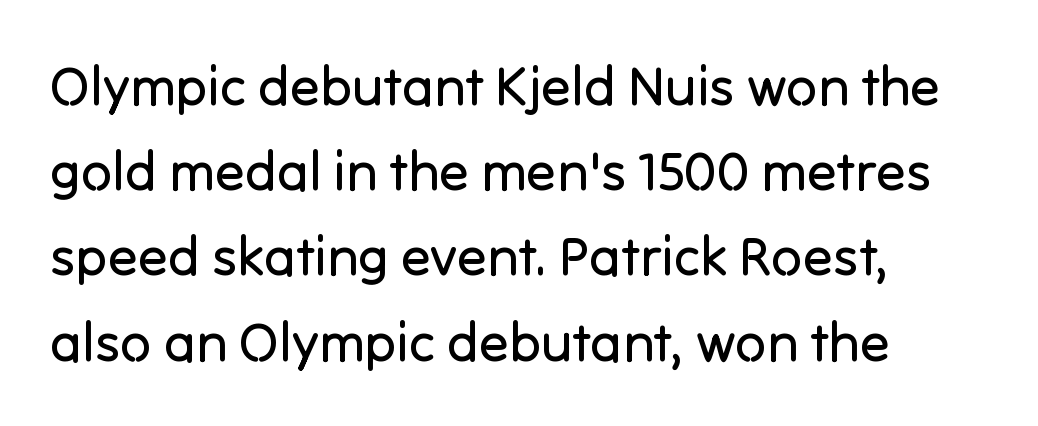
The image shows 55 px regular-weight sans-serif type, upright; set left-aligned, normal line spacing (1.55x), normal letter spacing, not underlined; low stroke contrast and a medium x-height.
